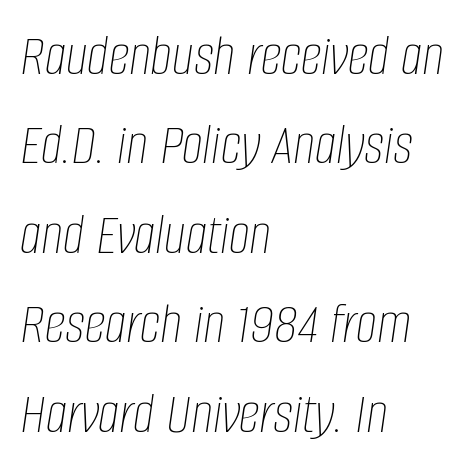
{"italic": "yes", "lean": "right", "slant_degrees": 8, "bold": "no", "weight": "thin", "width": "condensed", "stroke_contrast": "low", "x_height": "large", "monospaced": "no", "underline": "no", "align": "left", "line_spacing": "normal", "line_spacing_ratio": 1.49, "letter_spacing": "normal", "letter_spacing_em": 0.0, "glyph_px": 60}
